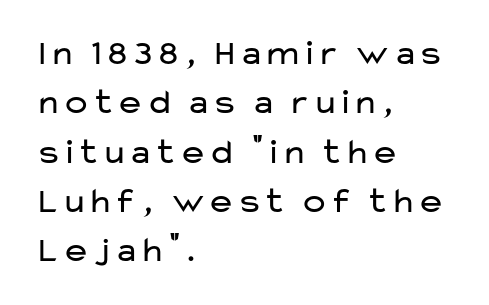
Between one letter and the next there's only the usual sliver of space. Layout note: lines flush left. In terms of letterform style, serifs are entirely absent. Lines of text with bare space underneath.
